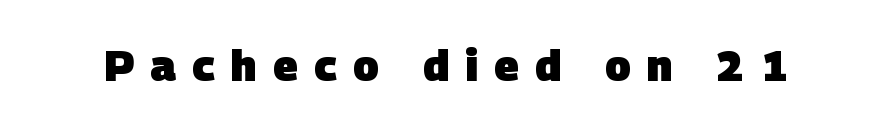
The image shows 42 px heavy sans-serif type; set unusually wide letter spacing (+0.39 em), not underlined; low stroke contrast and a large x-height.
